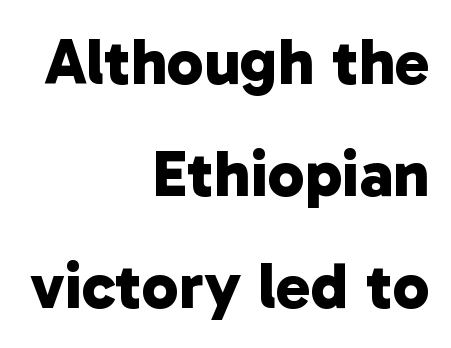
Weight: bold. These lines are composed in type without serifs. If you measured baseline to baseline, you'd find a middling distance. Character widths vary here, with narrow letters taking less room than wide ones.
